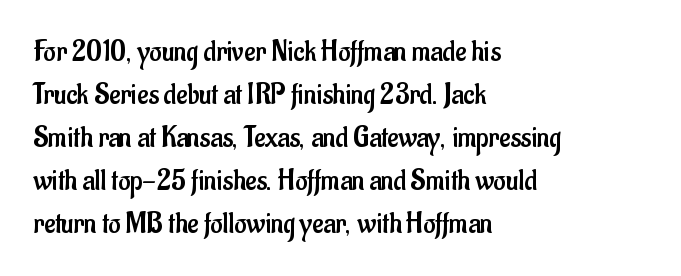
The image shows 30 px regular-weight, condensed sans-serif type, upright; set left-aligned, normal line spacing (1.43x), normal letter spacing, not underlined; low stroke contrast and a small x-height.
